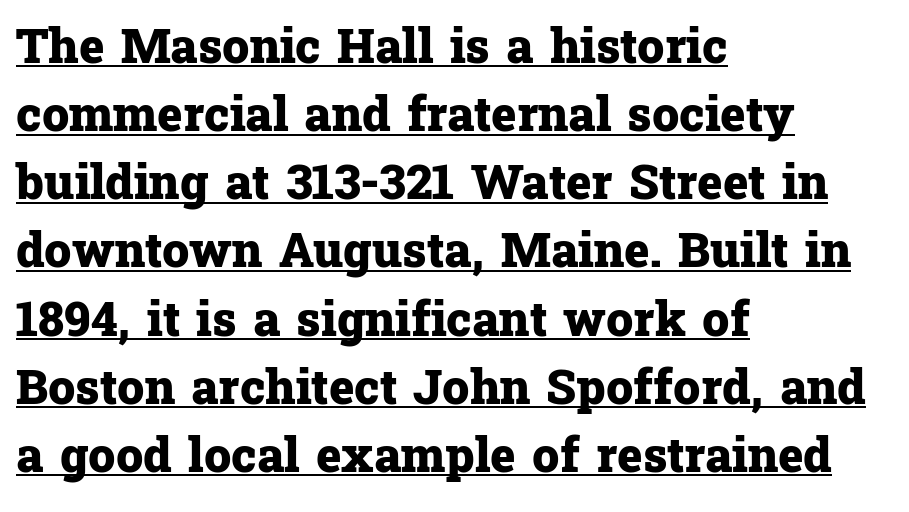
No extra tracking has been applied to these lines. Line spacing here is normal. Heft: maximum for text — a bold. The rendering uses natural spacing where letterforms have individual widths. Has an underline been added? It has.
